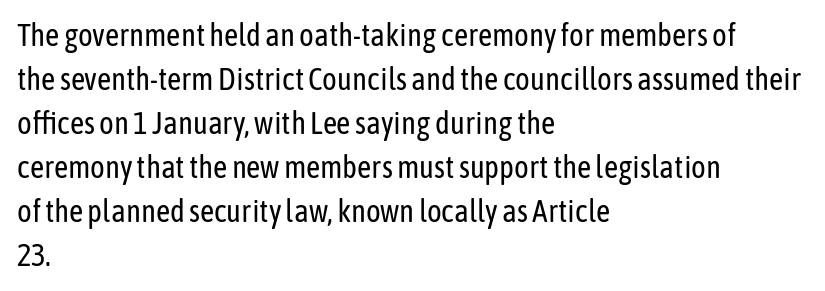
Q: Is the text bold? A: No.
Q: Is the text italic (slanted)? A: No, it is upright.
Q: Is the typeface a serif or a sans-serif typeface? A: Sans-serif.
Q: Is the text underlined? A: No.
Q: How is the paragraph aligned? A: Left-aligned.
Q: Is the spacing between letters normal or unusually wide? A: Normal.
Q: Is the spacing between lines tight, normal or loose? A: Normal.
Q: Width (condensed, normal, or wide)? A: Condensed.
Q: Stroke contrast? A: Low.
Q: x-height? A: Medium.
Q: Monospaced? A: No.
